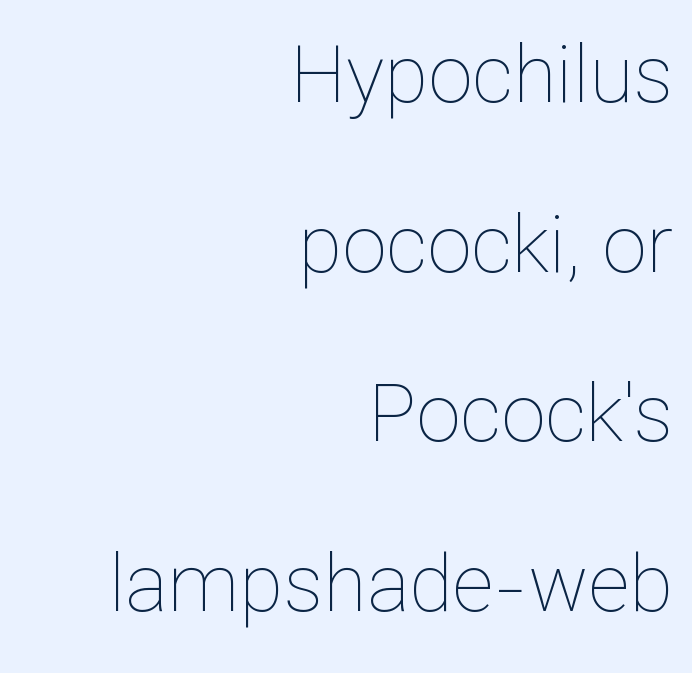
The image shows 80 px thin type, upright; set right-aligned, loose line spacing (2.12x), normal letter spacing, not underlined; low stroke contrast and a medium x-height.
